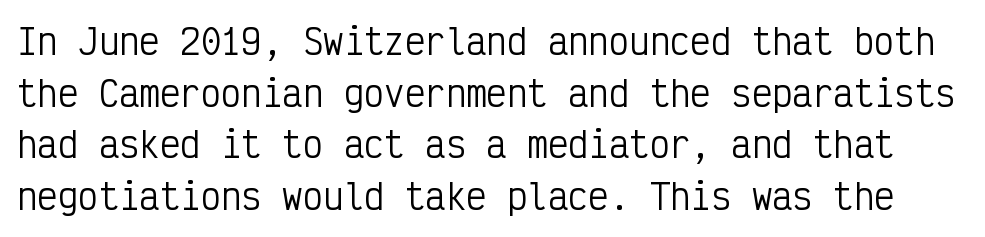
Plain, unruled lines of type. The rows are spaced the way most documents space them. Vertical strokes here are truly vertical. Inter-character spacing is left at the font's built-in metrics. The typesetting does not lean heavy: it is not bold. Unlike a traditional serif, this face leaves its strokes unadorned.
